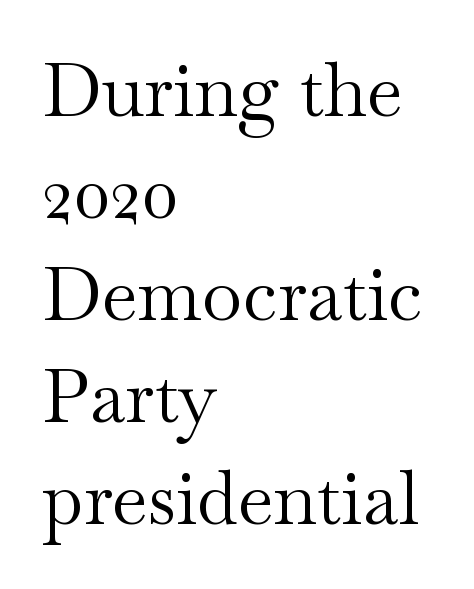
Q: Is the text bold? A: No.
Q: Is the text italic (slanted)? A: No, it is upright.
Q: Is the typeface a serif or a sans-serif typeface? A: Serif.
Q: Is the text underlined? A: No.
Q: How is the paragraph aligned? A: Left-aligned.
Q: Is the spacing between letters normal or unusually wide? A: Normal.
Q: Is the spacing between lines tight, normal or loose? A: Normal.
Q: Width (condensed, normal, or wide)? A: Wide.
Q: Stroke contrast? A: Medium.
Q: x-height? A: Small.
Q: Monospaced? A: No.
